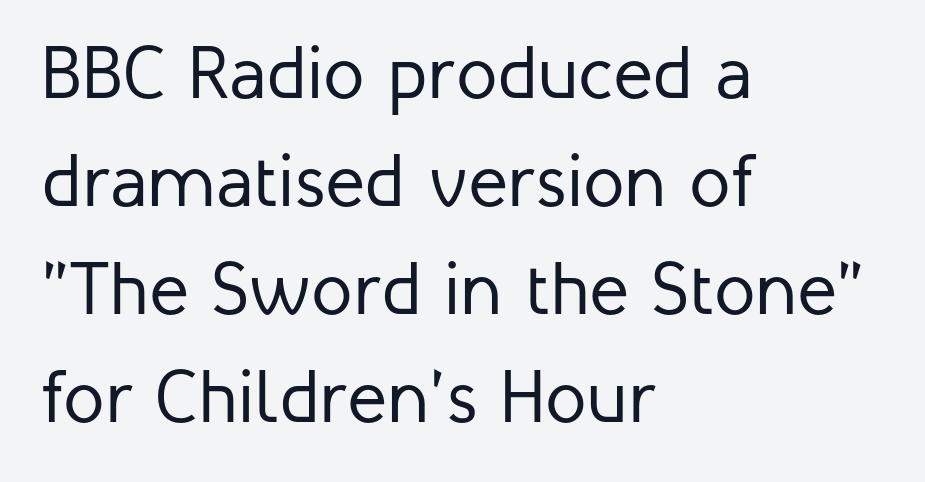
The image shows 75 px regular-weight sans-serif type, upright; set left-aligned, normal line spacing (1.44x), normal letter spacing, not underlined; low stroke contrast and a medium x-height.
